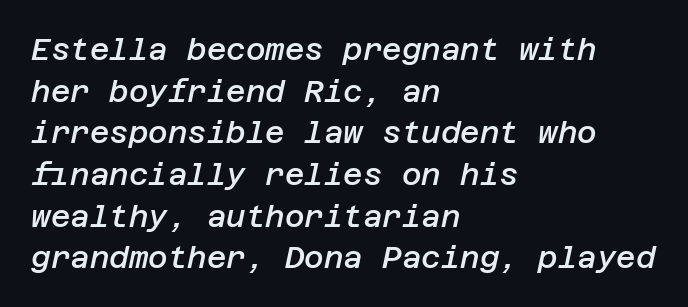
Q: Is the text bold? A: Semi-bold.
Q: Is the text italic (slanted)? A: Yes, it leans right by about 12 degrees.
Q: Is the text underlined? A: No.
Q: How is the paragraph aligned? A: Left-aligned.
Q: Is the spacing between letters normal or unusually wide? A: Normal.
Q: Is the spacing between lines tight, normal or loose? A: Normal.
Q: Width (condensed, normal, or wide)? A: Normal.
Q: Stroke contrast? A: Low.
Q: x-height? A: Large.
